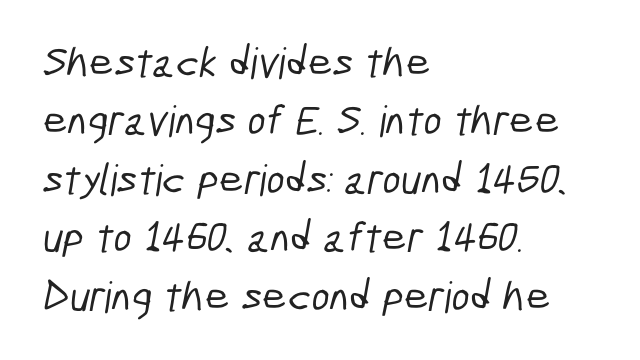
Q: Is the typeface a serif or a sans-serif typeface? A: Sans-serif.
Q: Is the text underlined? A: No.
Q: How is the paragraph aligned? A: Left-aligned.
Q: Is the spacing between letters normal or unusually wide? A: Normal.
Q: Is the spacing between lines tight, normal or loose? A: Normal.
Q: Width (condensed, normal, or wide)? A: Condensed.
Q: Stroke contrast? A: Low.
Q: x-height? A: Medium.
Q: Monospaced? A: No.
